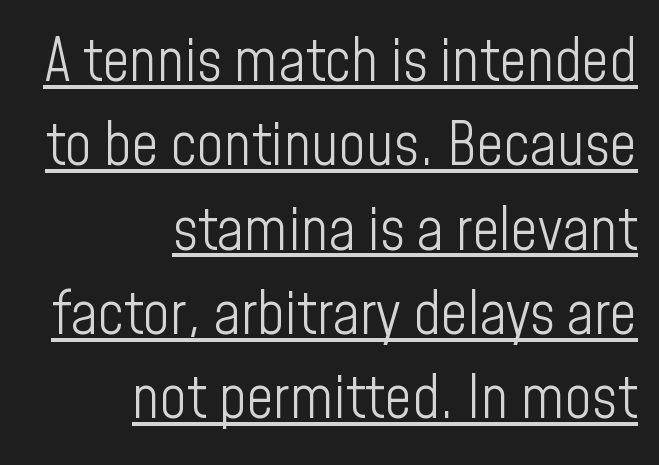
This sample uses an upright cut, with every glyph sitting square on the baseline. Honestly, the row spacing looks completely unremarkable. Here the designer chose a conventional face with non-uniform glyph widths. Emphasis is given by a line drawn under the lettering. Unbolded letterforms with no extra heft. In CSS terms this would be text-align: right.
